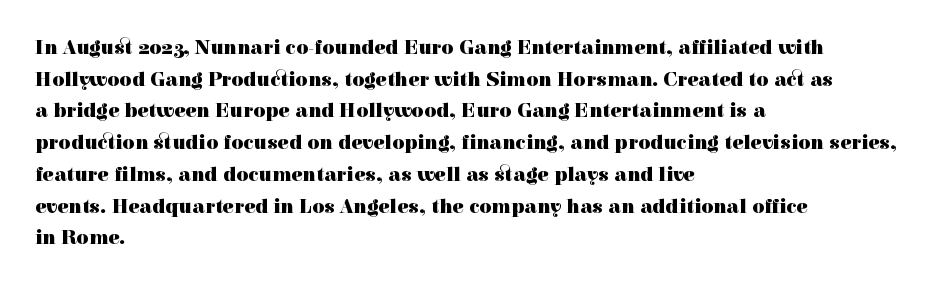
{"italic": "no", "bold": "yes", "underline": "no", "align": "left", "line_spacing": "normal", "line_spacing_ratio": 1.51, "letter_spacing": "normal", "letter_spacing_em": 0.0, "glyph_px": 21}
